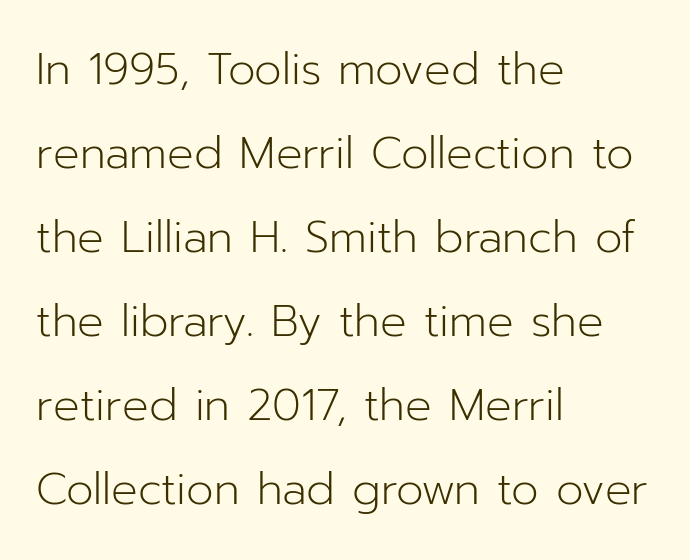
Q: Is the text bold? A: No.
Q: Is the text italic (slanted)? A: No, it is upright.
Q: Is the typeface a serif or a sans-serif typeface? A: Sans-serif.
Q: Is the text underlined? A: No.
Q: How is the paragraph aligned? A: Left-aligned.
Q: Is the spacing between letters normal or unusually wide? A: Normal.
Q: Is the spacing between lines tight, normal or loose? A: Loose.
Q: Width (condensed, normal, or wide)? A: Normal.
Q: Stroke contrast? A: Low.
Q: x-height? A: Medium.
Q: Monospaced? A: No.
